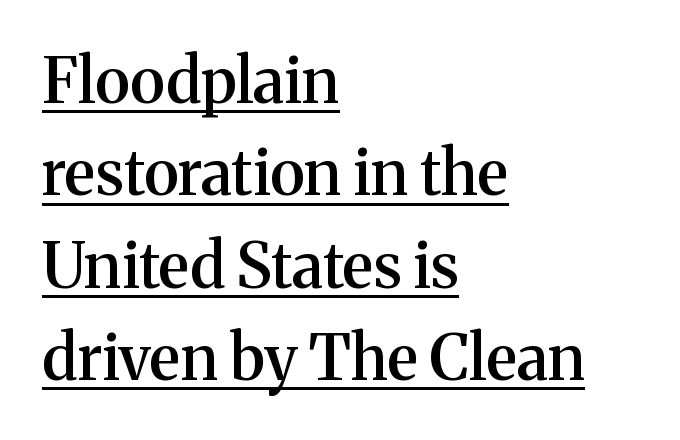
Note the varied advance widths — an 'i' is clearly narrower than an 'm'. Serif or sans? Serif — the stroke terminals have little feet. The passage shown stacks its lines at a standard gap. Is there an underline? Yes — a line sits under the letters. The type is set solid horizontally, with unmodified tracking.
